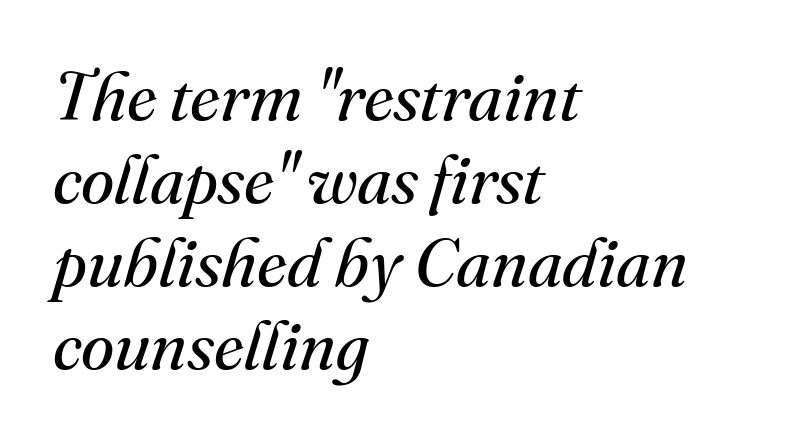
{"serif": "yes", "italic": "yes", "lean": "right", "slant_degrees": 16, "bold": "no", "weight": "regular", "width": "normal", "stroke_contrast": "medium", "x_height": "small", "monospaced": "no", "underline": "no", "align": "left", "line_spacing_ratio": 1.22, "letter_spacing": "normal", "letter_spacing_em": 0.0, "glyph_px": 68}
